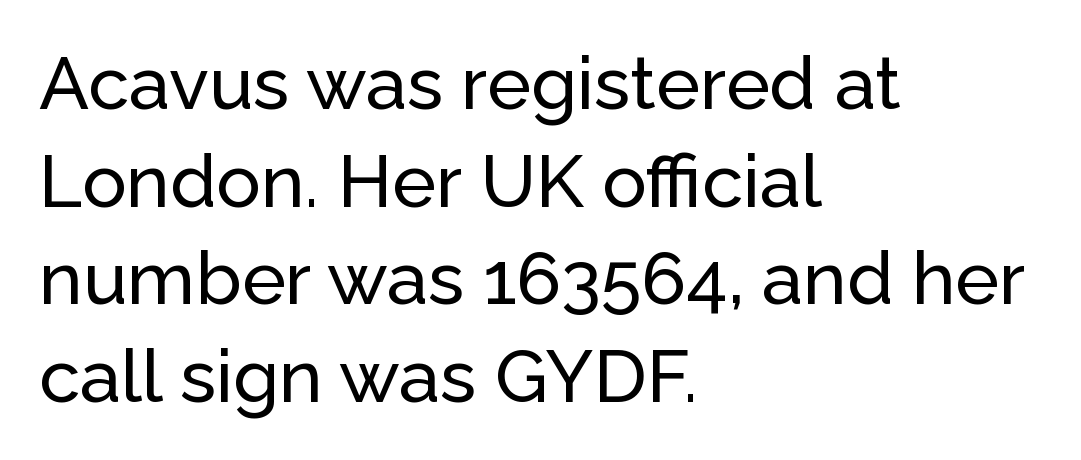
The image shows 74 px sans-serif type, upright; set left-aligned, normal line spacing (1.32x), normal letter spacing, not underlined; low stroke contrast and a medium x-height.
